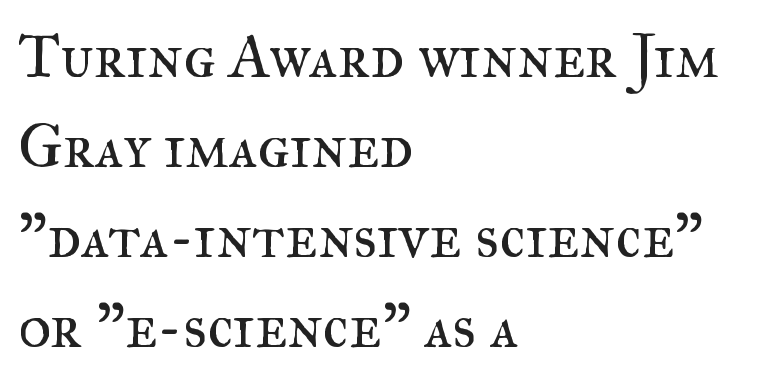
The image shows 62 px regular-weight serif type, upright; set left-aligned, normal line spacing (1.45x), normal letter spacing, not underlined; medium stroke contrast and a small x-height.
